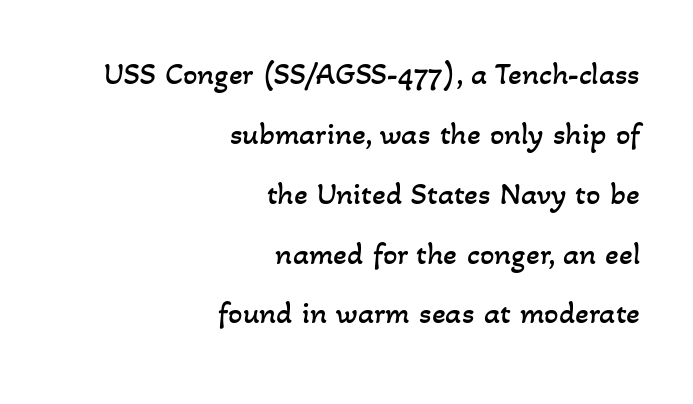
Q: Is the text bold? A: No.
Q: Is the text underlined? A: No.
Q: How is the paragraph aligned? A: Right-aligned.
Q: Is the spacing between letters normal or unusually wide? A: Normal.
Q: Width (condensed, normal, or wide)? A: Normal.
Q: Stroke contrast? A: Low.
Q: x-height? A: Small.
Q: Monospaced? A: No.
